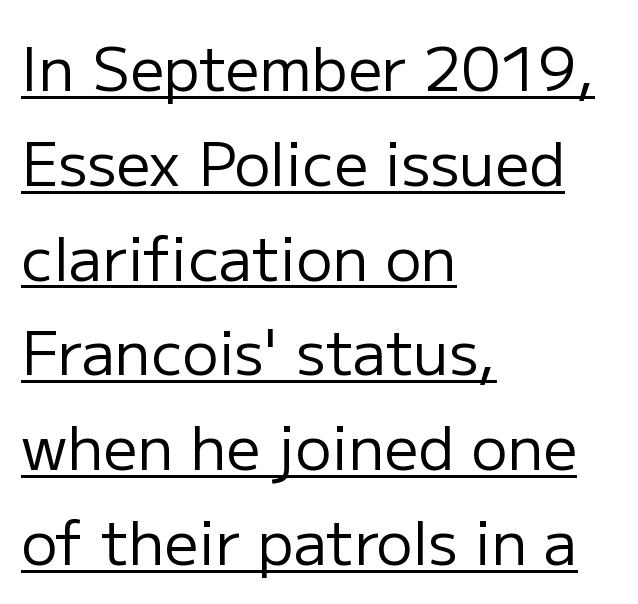
{"serif": "no", "italic": "no", "bold": "no", "weight": "regular", "width": "normal", "stroke_contrast": "low", "x_height": "medium", "monospaced": "no", "underline": "yes", "align": "left", "line_spacing": "normal", "line_spacing_ratio": 1.58, "letter_spacing": "normal", "letter_spacing_em": 0.0, "glyph_px": 60}
